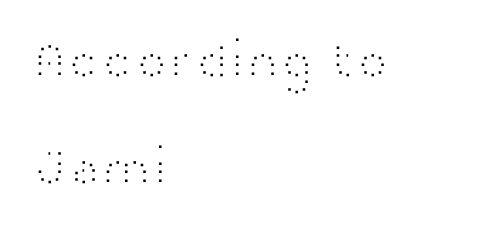
Q: Is the text bold? A: No.
Q: Is the text italic (slanted)? A: No, it is upright.
Q: Is the typeface a serif or a sans-serif typeface? A: Sans-serif.
Q: Is the text underlined? A: No.
Q: How is the paragraph aligned? A: Left-aligned.
Q: Is the spacing between letters normal or unusually wide? A: Normal.
Q: Is the spacing between lines tight, normal or loose? A: Loose.
Q: Width (condensed, normal, or wide)? A: Wide.
Q: Stroke contrast? A: High.
Q: x-height? A: Medium.
Q: Monospaced? A: No.
